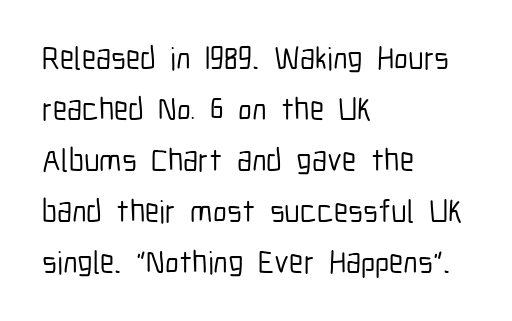
The image shows 32 px condensed sans-serif type, upright; set left-aligned, normal line spacing (1.59x), normal letter spacing, not underlined; low stroke contrast and a medium x-height.
